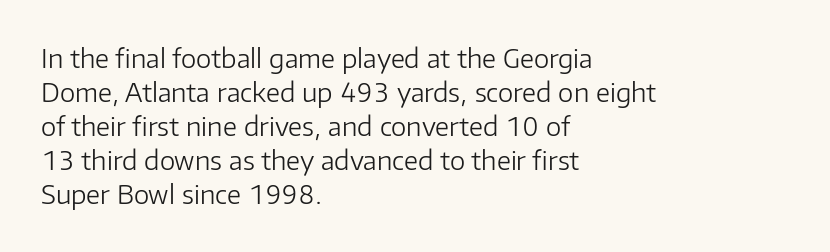
The image shows 26 px text type, upright; set left-aligned, normal line spacing (1.31x), normal letter spacing, not underlined.
